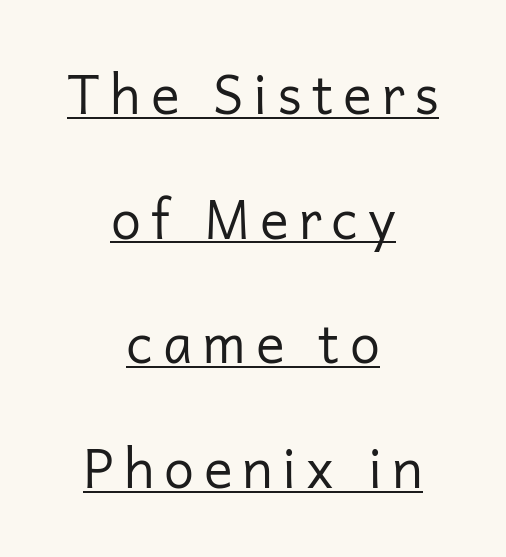
Neither beginnings nor endings align; midpoints do. Does the type have serifs? No, each stem ends abruptly. Every word sits above its own underline. You can tell it's not italic because the verticals are truly vertical. A typesetter would call this proportional, since set widths differ per character.
